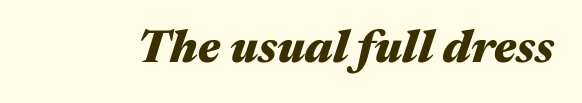
Q: Is the text bold? A: Yes.
Q: Is the text italic (slanted)? A: Yes, it leans right by about 17 degrees.
Q: Is the text underlined? A: No.
Q: Is the spacing between letters normal or unusually wide? A: Normal.
Q: Width (condensed, normal, or wide)? A: Wide.
Q: Stroke contrast? A: Medium.
Q: x-height? A: Medium.
Q: Monospaced? A: No.
